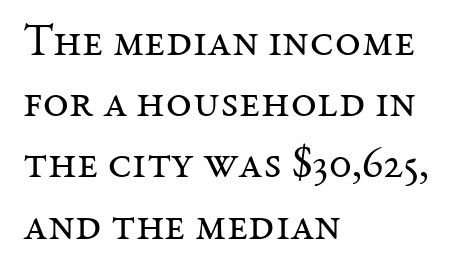
Q: Is the text bold? A: No.
Q: Is the text italic (slanted)? A: No, it is upright.
Q: Is the typeface a serif or a sans-serif typeface? A: Serif.
Q: Is the text underlined? A: No.
Q: How is the paragraph aligned? A: Left-aligned.
Q: Is the spacing between letters normal or unusually wide? A: Normal.
Q: Is the spacing between lines tight, normal or loose? A: Normal.
Q: Width (condensed, normal, or wide)? A: Normal.
Q: Stroke contrast? A: Medium.
Q: x-height? A: Medium.
Q: Monospaced? A: No.
